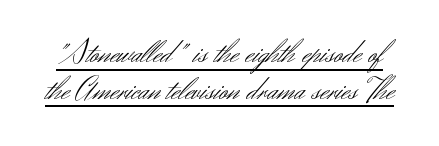
The letters advance in unequal steps, a hallmark of proportional type. Closely set lines give the paragraph a compact silhouette. Underlined type.
